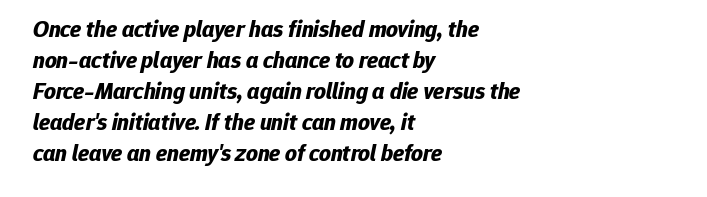
{"italic": "yes", "lean": "right", "slant_degrees": 12, "bold": "yes", "underline": "no", "align": "left", "line_spacing": "normal", "line_spacing_ratio": 1.35, "letter_spacing": "normal", "letter_spacing_em": 0.0, "glyph_px": 23}
